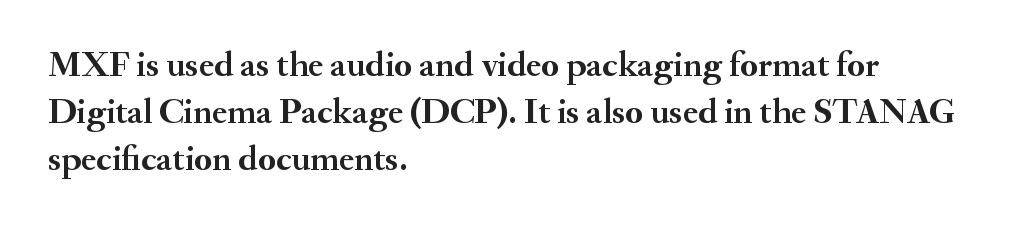
Q: Is the text bold? A: Yes.
Q: Is the text italic (slanted)? A: No, it is upright.
Q: Is the typeface a serif or a sans-serif typeface? A: Serif.
Q: Is the text underlined? A: No.
Q: How is the paragraph aligned? A: Left-aligned.
Q: Is the spacing between letters normal or unusually wide? A: Normal.
Q: Is the spacing between lines tight, normal or loose? A: Normal.
Q: Width (condensed, normal, or wide)? A: Normal.
Q: Stroke contrast? A: Medium.
Q: x-height? A: Small.
Q: Monospaced? A: No.
